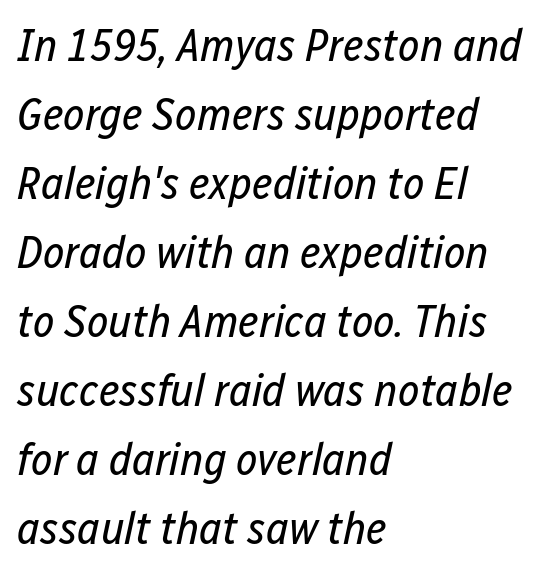
How are the letters spaced? Ordinarily, with no added tracking. The passage shown is not underscored anywhere. Is there much room between lines? A standard amount, neither cramped nor airy. Think standard paragraph weight, or any step lighter than that. The setting favours the left margin, as ordinary paragraphs usually do. These lines are rendered in a variable-pitch font.
